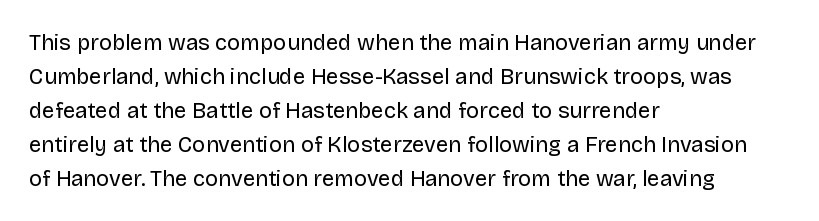
These lines stack with their left ends in a neat column. Any mark beneath the type? The region is blank. Short note: letters normally spaced. The type sits square on the baseline with zero lean.
